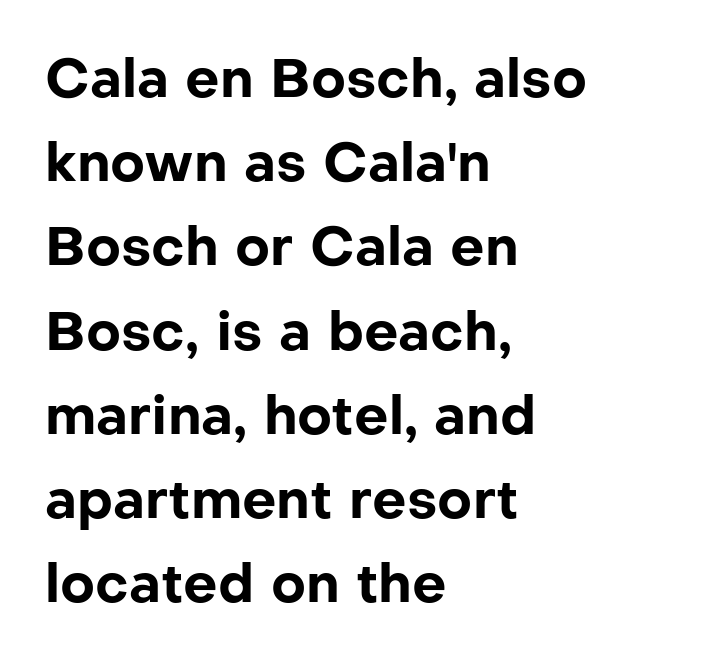
Q: Is the text bold? A: Yes.
Q: Is the text italic (slanted)? A: No, it is upright.
Q: Is the typeface a serif or a sans-serif typeface? A: Sans-serif.
Q: Is the text underlined? A: No.
Q: How is the paragraph aligned? A: Left-aligned.
Q: Is the spacing between letters normal or unusually wide? A: Normal.
Q: Is the spacing between lines tight, normal or loose? A: Normal.
Q: Width (condensed, normal, or wide)? A: Normal.
Q: Stroke contrast? A: Low.
Q: x-height? A: Medium.
Q: Monospaced? A: No.
